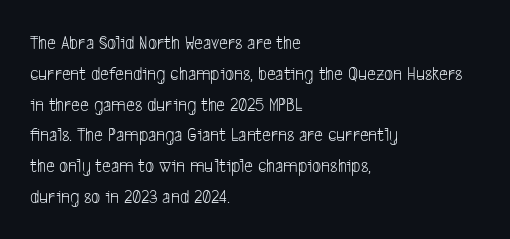
A bare baseline throughout the passage. The line-height multiplier appears to be the usual default. Is the block centered? No — it sits flush against the left margin. The gaps between neighbouring characters are ordinary and unremarkable.
